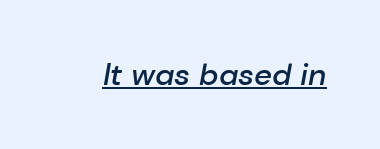
{"italic": "yes", "lean": "right", "slant_degrees": 10, "bold": "semi", "weight": "semibold", "width": "normal", "stroke_contrast": "low", "x_height": "medium", "monospaced": "no", "underline": "yes", "letter_spacing": "normal", "letter_spacing_em": 0.0, "glyph_px": 31}
